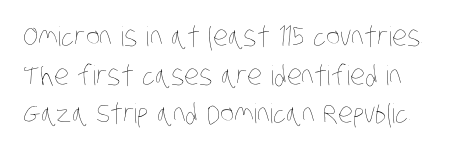
{"bold": "no", "underline": "no", "align": "left", "line_spacing": "normal", "line_spacing_ratio": 1.43, "letter_spacing": "normal", "letter_spacing_em": 0.0, "glyph_px": 27}
